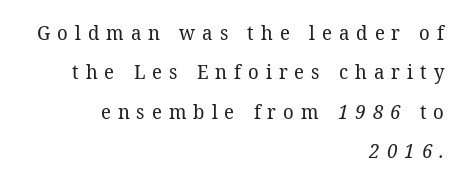
A typesetter would call this leading open, well beyond the default. This is not heavy type; no bold has been used. Layout note: lines flush right. Bare-footed words on every line.
